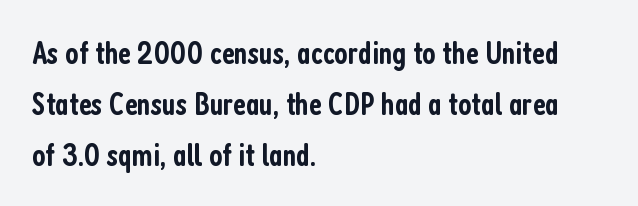
The image shows 32 px semibold, condensed sans-serif type, upright; set left-aligned, normal line spacing (1.59x), normal letter spacing, not underlined; low stroke contrast and a medium x-height.
